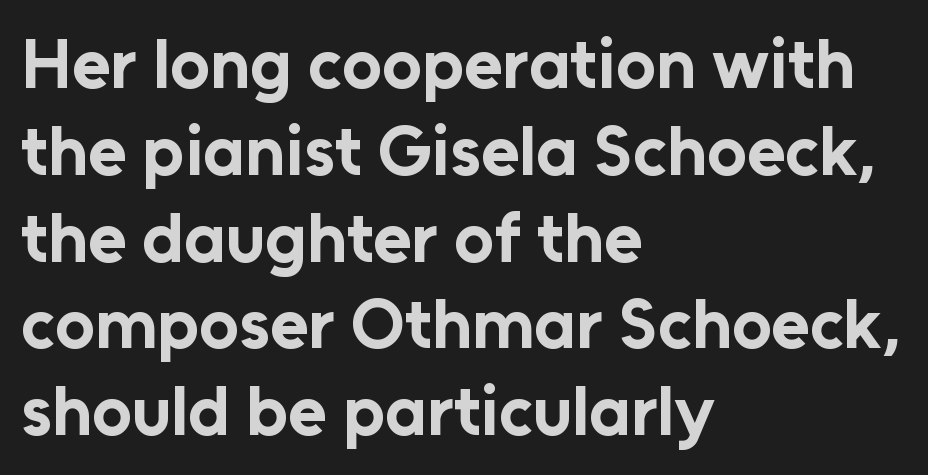
The foot of each line stays bare and open. This sample has the flowing, uneven cadence of proportional lettering. The face used here has the dense, thick strokes of a bold. This is roman type, the default non-slanted kind.
